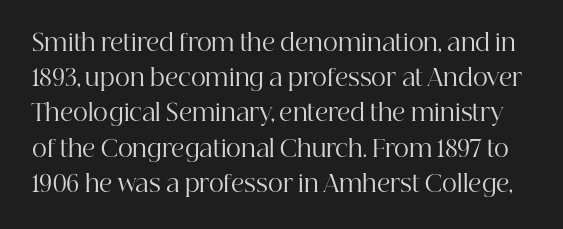
The image shows 23 px text type, upright; set normal line spacing (1.53x), normal letter spacing, not underlined.
